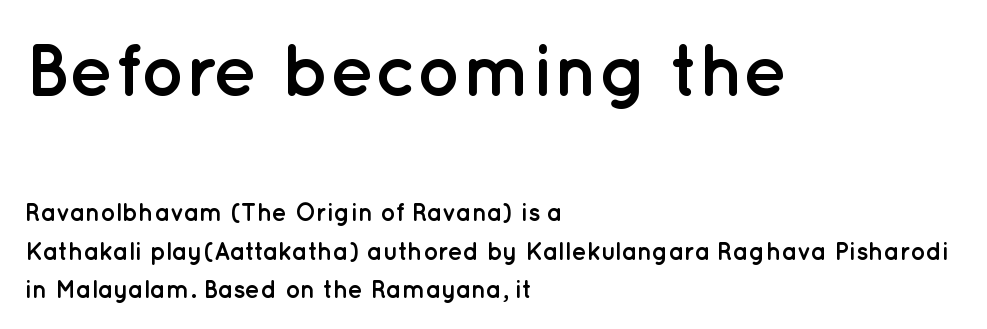
{"serif": "no", "italic": "no", "bold": "yes", "weight": "semibold", "width": "normal", "stroke_contrast": "low", "x_height": "medium", "monospaced": "no", "underline": "no", "align": "left", "line_spacing": "normal", "line_spacing_ratio": 1.53, "letter_spacing": "normal", "letter_spacing_em": 0.0, "larger_block": "first", "size_ratio": 2.96, "glyph_px": 74}
